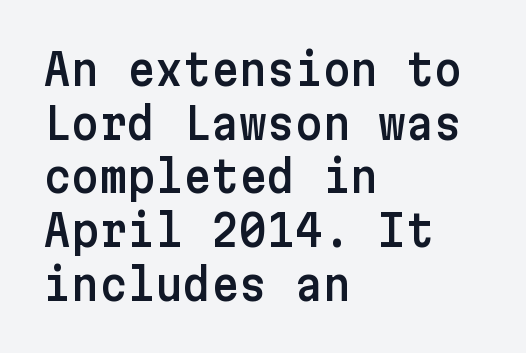
The baseline area is clear. Line spacing here is normal. The letters stand upright; this is a roman face. You could call the tracking neutral — neither tight nor loose. What kind of face is this? One without serifs — a sans. If you drew a ruler down the left edge, every line would touch it.
